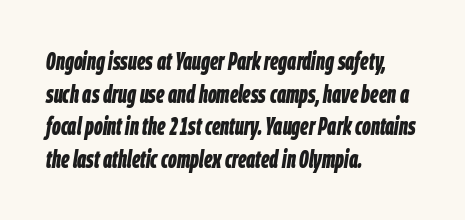
The image shows 24 px bold type, italic (leaning right); set left-aligned, normal line spacing (1.36x), normal letter spacing, not underlined.
